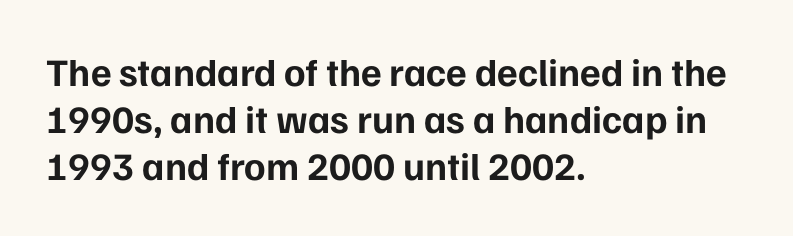
The image shows 39 px bold sans-serif type, upright; set left-aligned, line spacing 1.21x, normal letter spacing, not underlined; low stroke contrast and a medium x-height.
